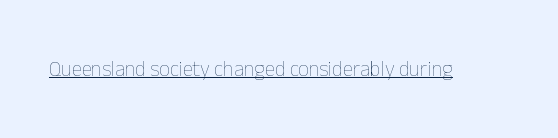
The image shows 21 px text type, upright; set normal letter spacing, underlined.
